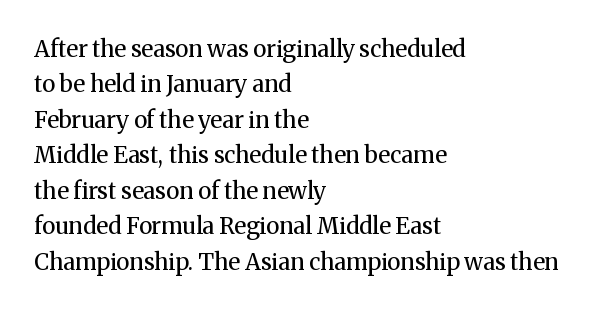
The image shows 23 px text type, upright; set left-aligned, normal line spacing (1.54x), normal letter spacing, not underlined.
